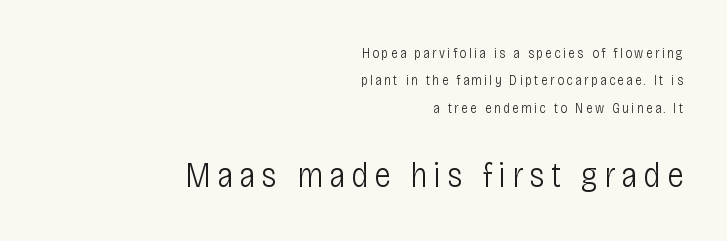
The image shows 35 px light, condensed sans-serif type, upright; set right-aligned, loose line spacing (1.95x), not underlined; the second (bottom) block is 2.5x larger; low stroke contrast and a large x-height.
